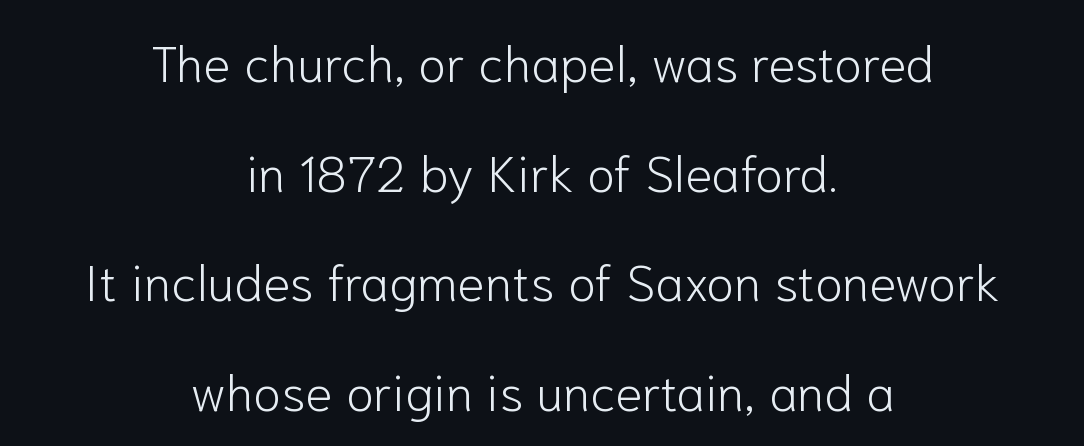
{"serif": "no", "italic": "no", "bold": "no", "weight": "light", "width": "normal", "stroke_contrast": "low", "x_height": "medium", "monospaced": "no", "underline": "no", "align": "center", "line_spacing": "loose", "line_spacing_ratio": 2.15, "letter_spacing": "normal", "letter_spacing_em": 0.0, "glyph_px": 51}
